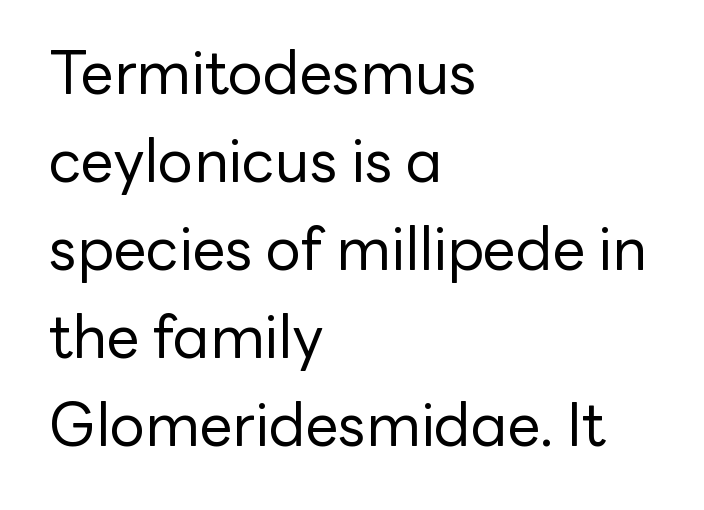
The image shows 59 px regular-weight sans-serif type, upright; set left-aligned, normal line spacing (1.49x), normal letter spacing, not underlined; low stroke contrast and a medium x-height.
